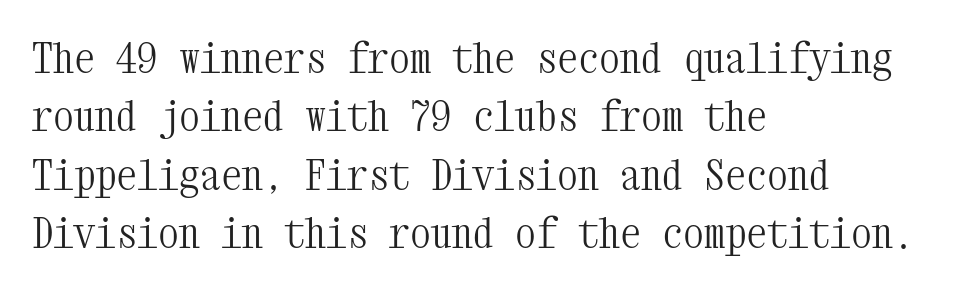
{"serif": "yes", "italic": "no", "bold": "no", "weight": "light", "width": "condensed", "stroke_contrast": "medium", "x_height": "medium", "monospaced": "yes", "underline": "no", "align": "left", "line_spacing": "normal", "line_spacing_ratio": 1.39, "letter_spacing": "normal", "letter_spacing_em": 0.0, "glyph_px": 42}
